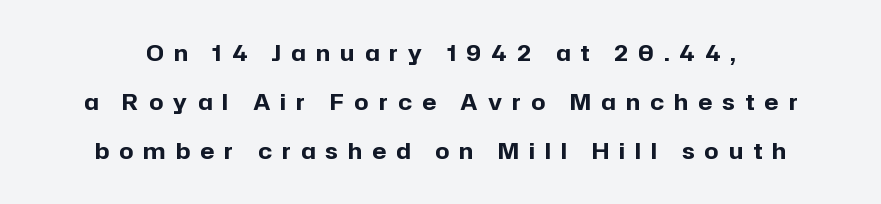
The image shows 22 px bold type, upright; set loose line spacing (2.22x), unusually wide letter spacing (+0.47 em), not underlined.
